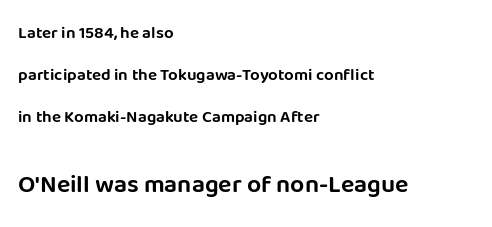
{"italic": "no", "underline": "no", "align": "left", "line_spacing": "loose", "line_spacing_ratio": 2.46, "letter_spacing": "normal", "letter_spacing_em": 0.0, "larger_block": "second", "size_ratio": 1.47, "glyph_px": 25}
